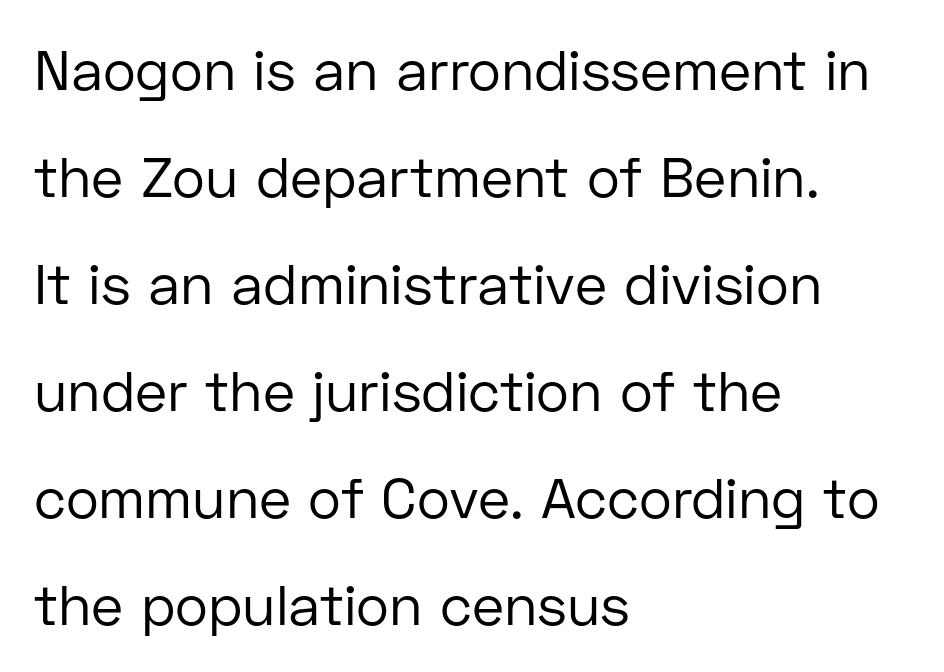
The image shows 56 px regular-weight sans-serif type, upright; set left-aligned, loose line spacing (1.91x), normal letter spacing, not underlined; low stroke contrast and a medium x-height.
